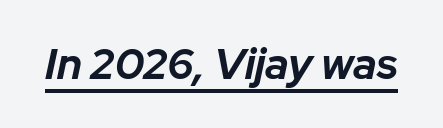
The image shows 43 px bold type, italic (leaning right); set normal letter spacing, underlined; low stroke contrast and a medium x-height.
